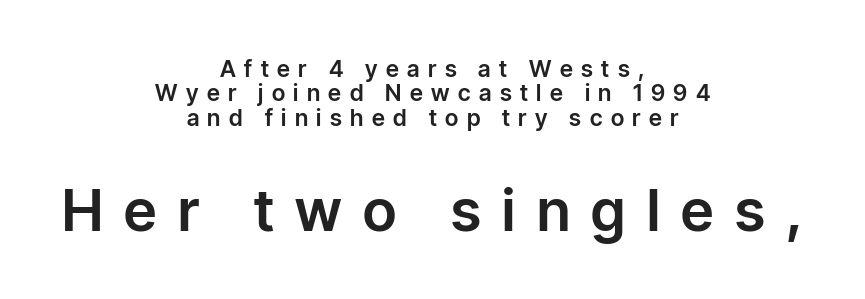
Q: Is the text italic (slanted)? A: No, it is upright.
Q: Is the typeface a serif or a sans-serif typeface? A: Sans-serif.
Q: Is the text underlined? A: No.
Q: How is the paragraph aligned? A: Centered.
Q: Is the spacing between letters normal or unusually wide? A: Unusually wide.
Q: Is the spacing between lines tight, normal or loose? A: Tight.
Q: Which block of text is set in a larger size, the first (top) or the second (bottom)? A: The second (bottom) one.
Q: Width (condensed, normal, or wide)? A: Normal.
Q: Stroke contrast? A: Low.
Q: x-height? A: Medium.
Q: Monospaced? A: No.
